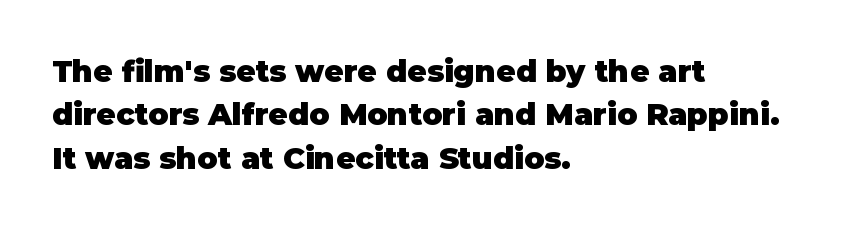
Q: Is the text bold? A: Yes.
Q: Is the text italic (slanted)? A: No, it is upright.
Q: Is the typeface a serif or a sans-serif typeface? A: Sans-serif.
Q: Is the text underlined? A: No.
Q: How is the paragraph aligned? A: Left-aligned.
Q: Is the spacing between letters normal or unusually wide? A: Normal.
Q: Is the spacing between lines tight, normal or loose? A: Normal.
Q: Width (condensed, normal, or wide)? A: Normal.
Q: Stroke contrast? A: Low.
Q: x-height? A: Large.
Q: Monospaced? A: No.
